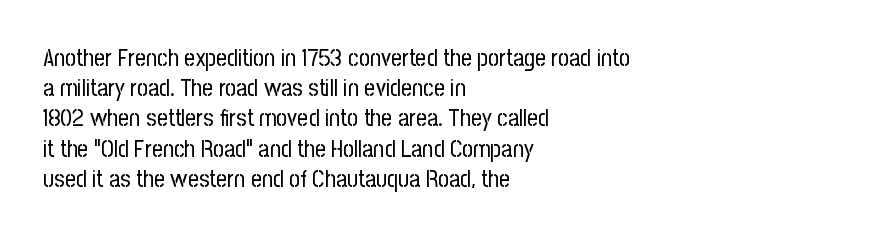
The weight would be labelled regular, book, light, or lighter still. Every stem runs plumb, perpendicular to the baseline. Descender tails drop into unmarked territory. One glance says typical: line gaps are just what's usual.
